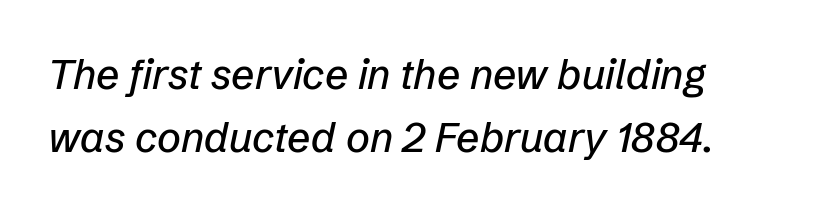
Q: Is the text italic (slanted)? A: Yes, it leans right by about 12 degrees.
Q: Is the text underlined? A: No.
Q: Is the spacing between letters normal or unusually wide? A: Normal.
Q: Is the spacing between lines tight, normal or loose? A: Normal.
Q: Width (condensed, normal, or wide)? A: Normal.
Q: Stroke contrast? A: Low.
Q: x-height? A: Medium.
Q: Monospaced? A: No.
